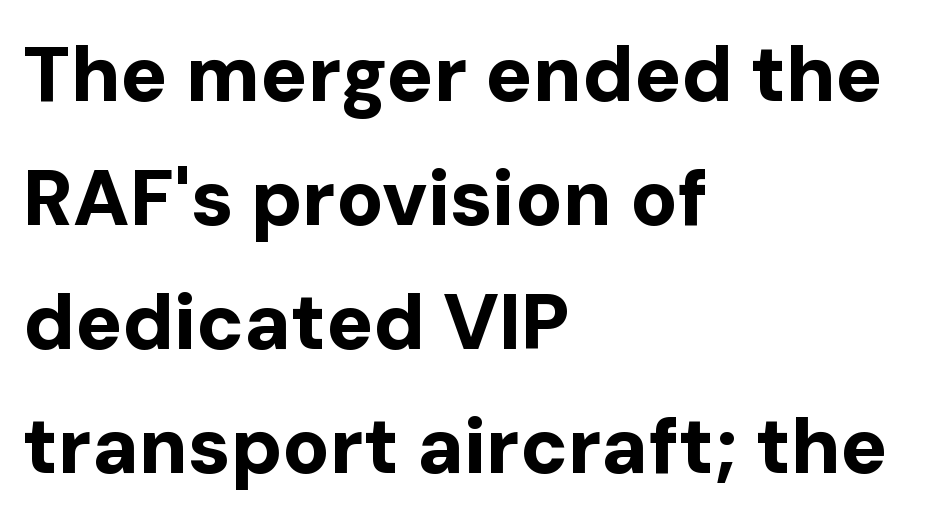
Q: Is the text bold? A: Yes.
Q: Is the text italic (slanted)? A: No, it is upright.
Q: Is the typeface a serif or a sans-serif typeface? A: Sans-serif.
Q: Is the text underlined? A: No.
Q: How is the paragraph aligned? A: Left-aligned.
Q: Is the spacing between letters normal or unusually wide? A: Normal.
Q: Is the spacing between lines tight, normal or loose? A: Normal.
Q: Width (condensed, normal, or wide)? A: Normal.
Q: Stroke contrast? A: Low.
Q: x-height? A: Medium.
Q: Monospaced? A: No.
